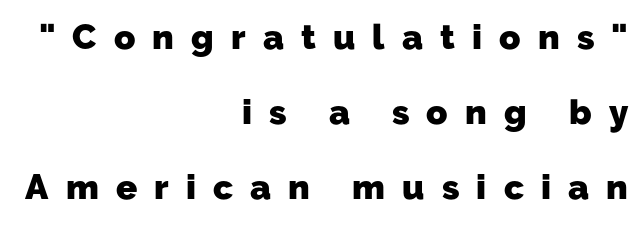
Q: Is the text bold? A: Yes.
Q: Is the typeface a serif or a sans-serif typeface? A: Sans-serif.
Q: Is the text underlined? A: No.
Q: How is the paragraph aligned? A: Right-aligned.
Q: Is the spacing between letters normal or unusually wide? A: Unusually wide.
Q: Is the spacing between lines tight, normal or loose? A: Loose.
Q: Width (condensed, normal, or wide)? A: Normal.
Q: Stroke contrast? A: Low.
Q: x-height? A: Medium.
Q: Monospaced? A: No.
